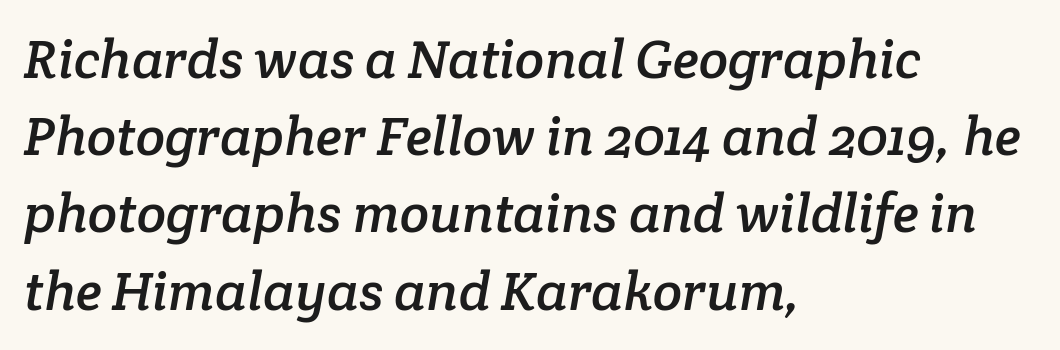
The image shows 54 px serif type; set left-aligned, normal line spacing (1.43x), normal letter spacing, not underlined; low stroke contrast and a medium x-height.
